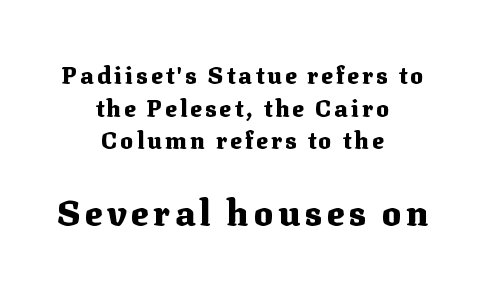
The lower block of text is set noticeably larger than the block above it. Students, observe: this is what conventionally led text looks like. The typesetting leans heavy: a genuine bold. Words float on clear page, feet unadorned.
